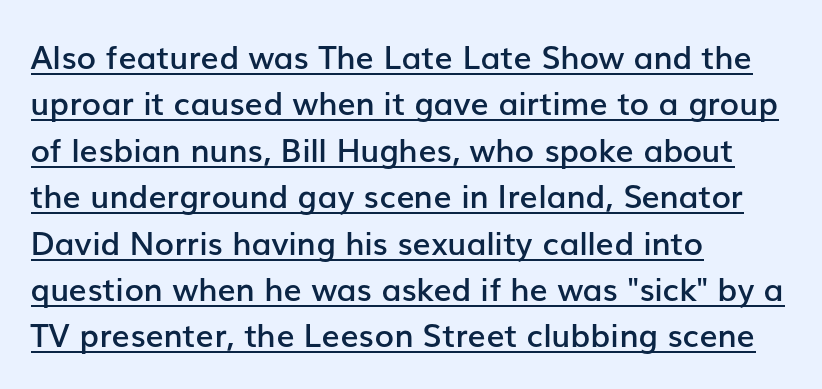
Does a line run under the words? Yes, clearly. The passage shown is typeset with a sans-serif family. The passage shown is semibold, sitting just below true bold. You could not count columns in this text — the font is proportionally spaced. Reading down the column, the eye jumps a familiar distance to each next line.
